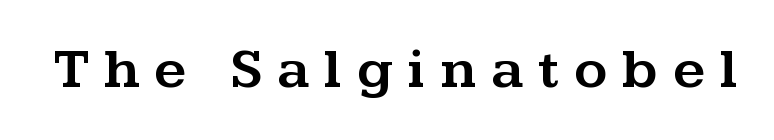
{"serif": "yes", "italic": "no", "width": "wide", "stroke_contrast": "medium", "x_height": "medium", "monospaced": "no", "underline": "no", "letter_spacing": "wide", "letter_spacing_em": 0.26, "glyph_px": 57}
